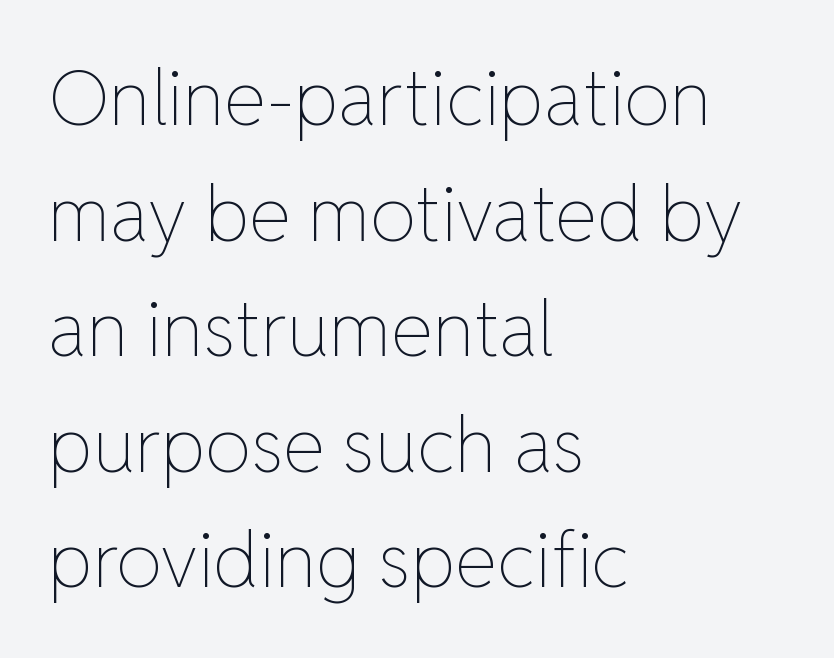
The passage shown is typed in a proportional face where columns would drift. The strip under each line holds only bare page. Italic: no, the glyphs are upright roman. Students, note that the glyphs here touch the page at normal intervals. The letterforms sit at book weight or below.
